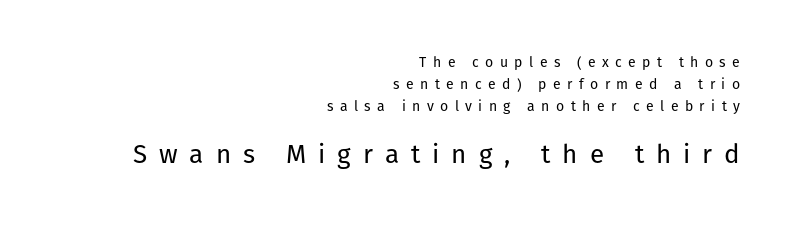
Q: Is the text bold? A: No.
Q: Is the text italic (slanted)? A: No, it is upright.
Q: Is the text underlined? A: No.
Q: How is the paragraph aligned? A: Right-aligned.
Q: Is the spacing between letters normal or unusually wide? A: Unusually wide.
Q: Is the spacing between lines tight, normal or loose? A: Normal.
Q: Which block of text is set in a larger size, the first (top) or the second (bottom)? A: The second (bottom) one.
